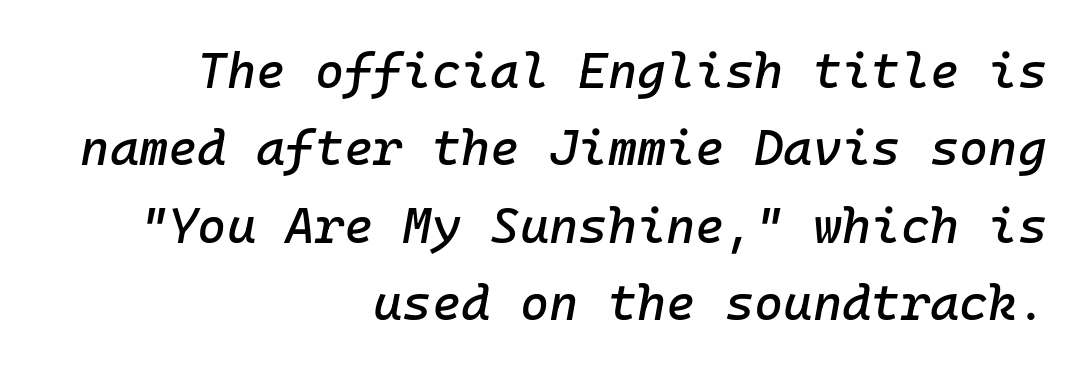
Q: Is the text italic (slanted)? A: Yes, it leans right by about 10 degrees.
Q: Is the text underlined? A: No.
Q: How is the paragraph aligned? A: Right-aligned.
Q: Is the spacing between letters normal or unusually wide? A: Normal.
Q: Is the spacing between lines tight, normal or loose? A: Normal.
Q: Width (condensed, normal, or wide)? A: Normal.
Q: Stroke contrast? A: Low.
Q: x-height? A: Medium.
